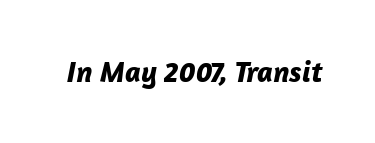
A bare baseline throughout the passage. How are the letters spaced? Ordinarily, with no added tracking. The passage shown is typed in a proportional face where columns would drift. On the weight axis this lands at bold, roughly 700. The passage shown leans; its letterforms are oblique.
